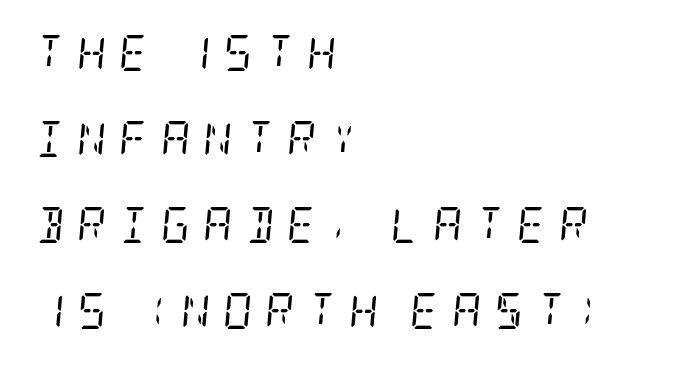
Q: Is the text bold? A: No.
Q: Is the text italic (slanted)? A: Yes, it leans right by about 5 degrees.
Q: Is the typeface a serif or a sans-serif typeface? A: Serif.
Q: Is the text underlined? A: No.
Q: How is the paragraph aligned? A: Left-aligned.
Q: Is the spacing between letters normal or unusually wide? A: Unusually wide.
Q: Is the spacing between lines tight, normal or loose? A: Loose.
Q: Width (condensed, normal, or wide)? A: Condensed.
Q: Stroke contrast? A: Low.
Q: x-height? A: Large.
